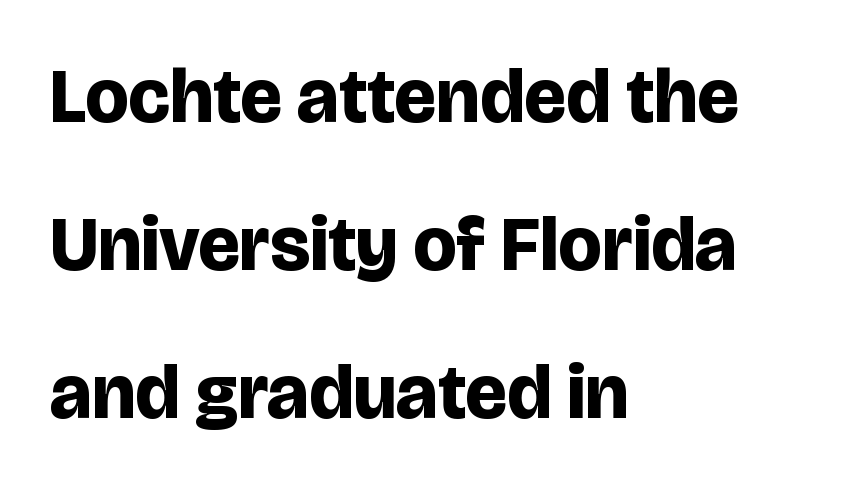
Q: Is the text bold? A: Yes.
Q: Is the text italic (slanted)? A: No, it is upright.
Q: Is the typeface a serif or a sans-serif typeface? A: Sans-serif.
Q: Is the text underlined? A: No.
Q: How is the paragraph aligned? A: Left-aligned.
Q: Is the spacing between letters normal or unusually wide? A: Normal.
Q: Is the spacing between lines tight, normal or loose? A: Loose.
Q: Width (condensed, normal, or wide)? A: Normal.
Q: Stroke contrast? A: Low.
Q: x-height? A: Large.
Q: Monospaced? A: No.
